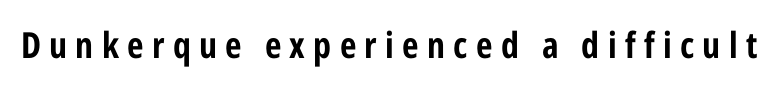
Characters follow at a spacing far wider than the type designer built in. Weight check: bold — yes, fully. Has an underline been added? It has not. Tall strokes in this sample are plumb rather than angled. You could not count columns in this text — the font is proportionally spaced. Serif or sans? Sans — the stroke terminals are bare.
